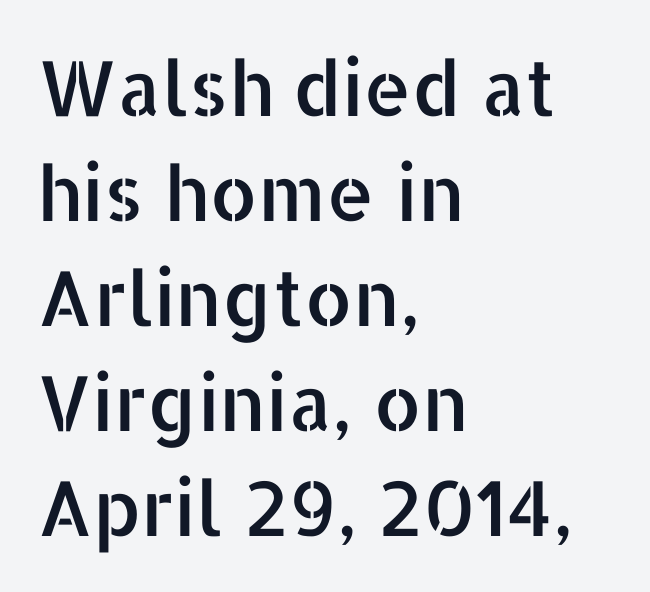
{"serif": "no", "italic": "no", "width": "normal", "stroke_contrast": "low", "x_height": "medium", "monospaced": "no", "underline": "no", "align": "left", "line_spacing": "normal", "line_spacing_ratio": 1.38, "letter_spacing": "normal", "letter_spacing_em": 0.0, "glyph_px": 76}
